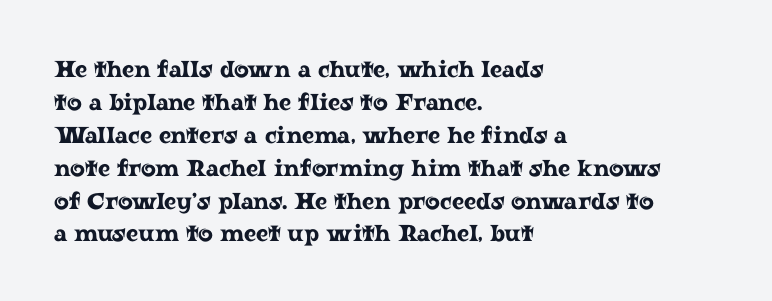
Plain, unruled lines of type. Letter spacing: default. Quick note: interline space is typical. Does the lettering tilt? It doesn't — this is upright. One-word summary of the alignment: left.
